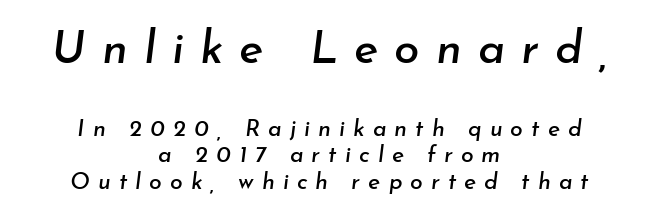
The image shows 46 px text type, italic (leaning right); set centered, tight line spacing (1.15x), unusually wide letter spacing (+0.35 em), not underlined; the first (top) block is 2.0x larger; low stroke contrast and a small x-height.
